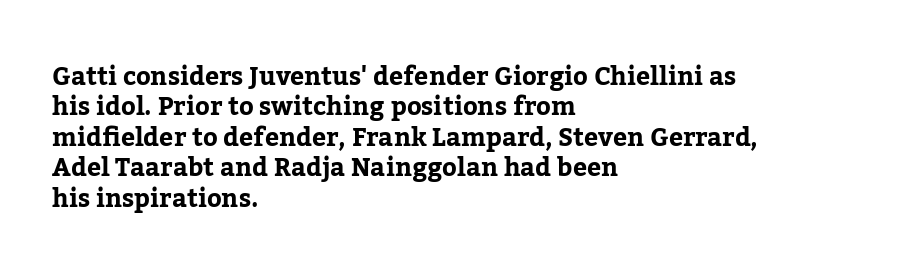
{"italic": "no", "bold": "yes", "underline": "no", "align": "left", "line_spacing_ratio": 1.22, "letter_spacing": "normal", "letter_spacing_em": 0.0, "glyph_px": 25}
